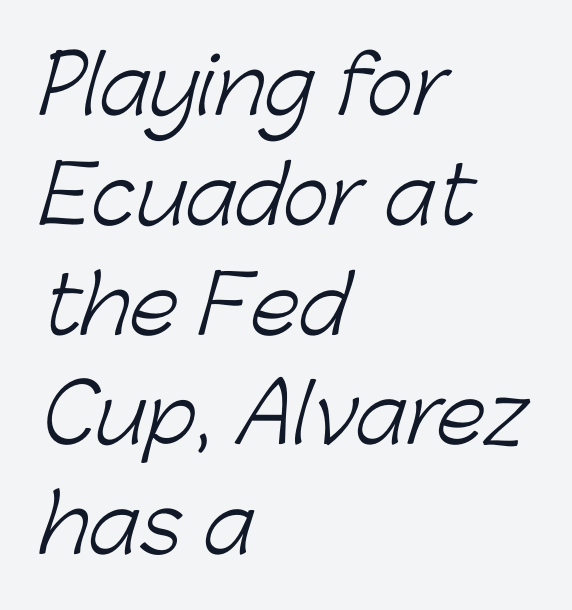
The image shows 79 px light sans-serif type; set left-aligned, normal line spacing (1.39x), normal letter spacing, not underlined; low stroke contrast and a medium x-height.
